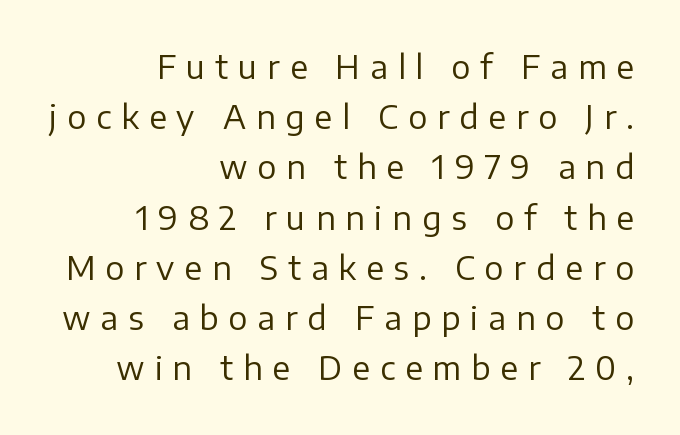
Q: Is the text bold? A: No.
Q: Is the text italic (slanted)? A: No, it is upright.
Q: Is the typeface a serif or a sans-serif typeface? A: Sans-serif.
Q: Is the text underlined? A: No.
Q: How is the paragraph aligned? A: Right-aligned.
Q: Is the spacing between letters normal or unusually wide? A: Unusually wide.
Q: Is the spacing between lines tight, normal or loose? A: Normal.
Q: Width (condensed, normal, or wide)? A: Normal.
Q: Stroke contrast? A: Low.
Q: x-height? A: Medium.
Q: Monospaced? A: No.
